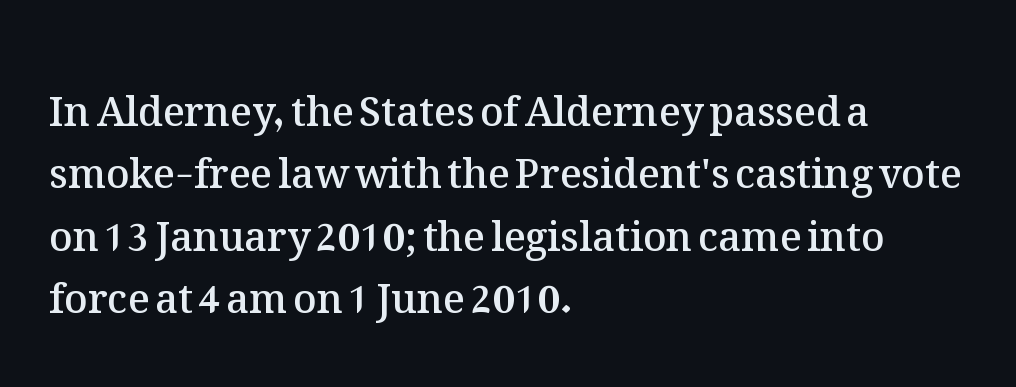
Varying glyph widths throughout — classic text-font behaviour. Has an underline been added? It has not. The paragraph shown leans on its left margin. Ordinary non-slanted type is in use. In terms of letterspacing, this is plain default setting.
